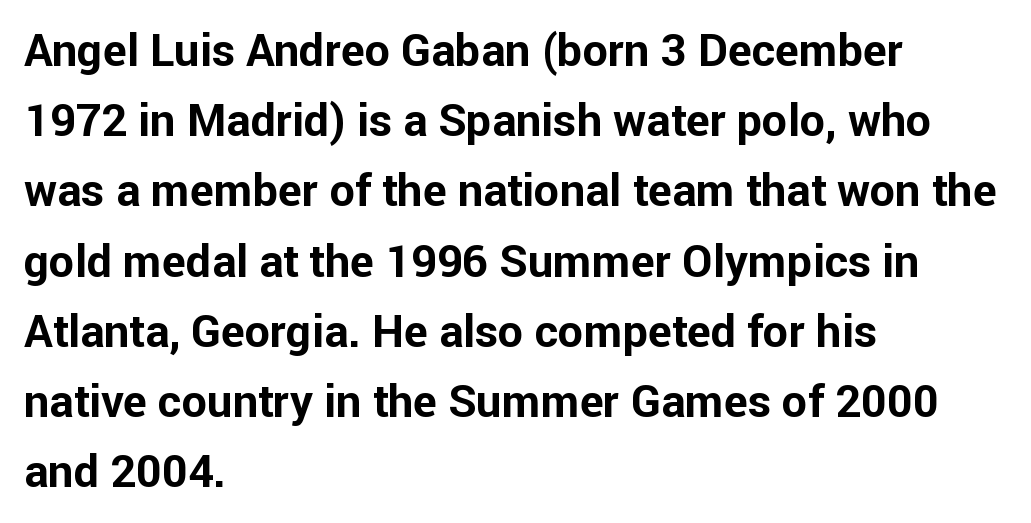
The image shows 45 px bold sans-serif type, upright; set left-aligned, normal line spacing (1.56x), normal letter spacing, not underlined; low stroke contrast and a medium x-height.
